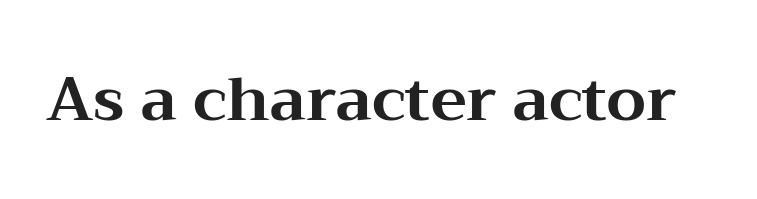
{"serif": "yes", "italic": "no", "bold": "yes", "weight": "bold", "width": "wide", "stroke_contrast": "medium", "x_height": "medium", "monospaced": "no", "underline": "no", "letter_spacing": "normal", "letter_spacing_em": 0.0, "glyph_px": 61}
